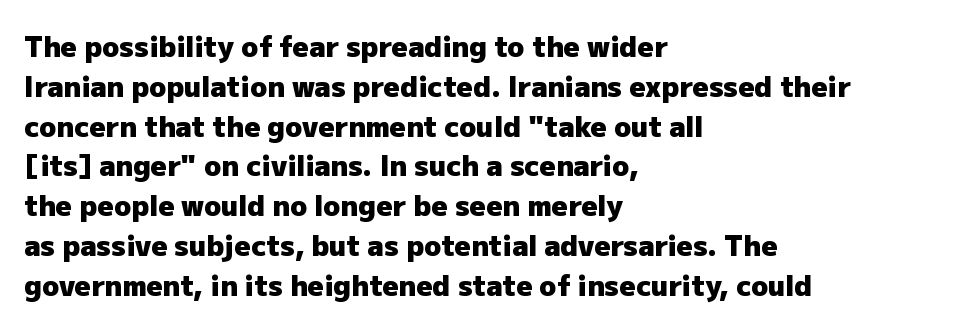
Q: Is the text bold? A: Yes.
Q: Is the text italic (slanted)? A: No, it is upright.
Q: Is the typeface a serif or a sans-serif typeface? A: Sans-serif.
Q: Is the text underlined? A: No.
Q: How is the paragraph aligned? A: Left-aligned.
Q: Is the spacing between letters normal or unusually wide? A: Normal.
Q: Is the spacing between lines tight, normal or loose? A: Normal.
Q: Width (condensed, normal, or wide)? A: Normal.
Q: Stroke contrast? A: Low.
Q: x-height? A: Medium.
Q: Monospaced? A: No.
